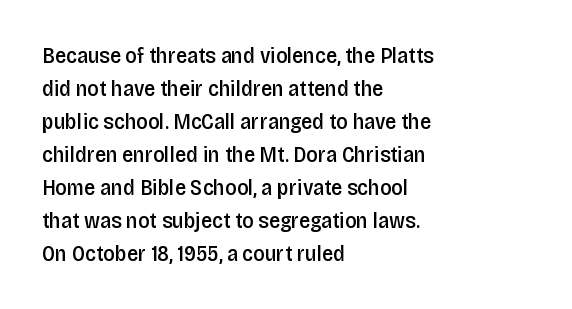
Ascenders rise straight up at ninety degrees. No word sits above an underline. Casual observation: everything's shoved over to the left. Between one letter and the next there's only the usual sliver of space.
